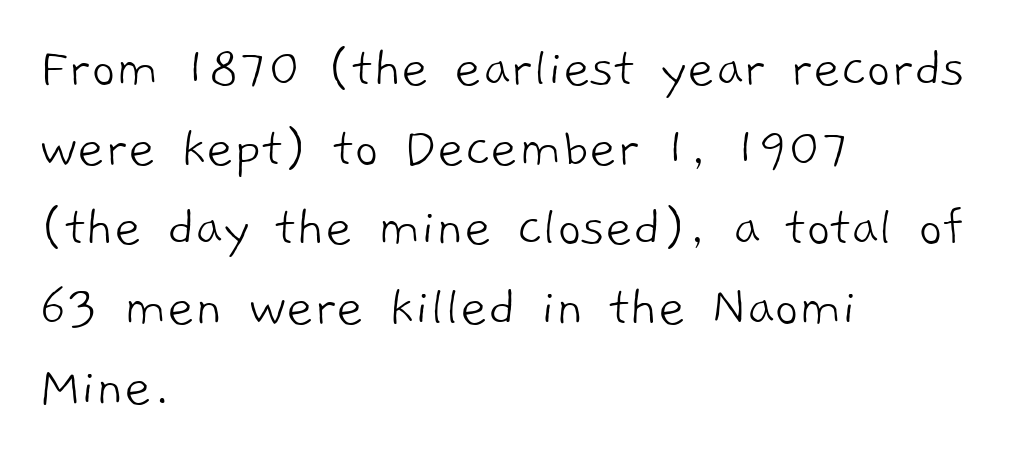
Q: Is the text bold? A: No.
Q: Is the typeface a serif or a sans-serif typeface? A: Sans-serif.
Q: Is the text underlined? A: No.
Q: How is the paragraph aligned? A: Left-aligned.
Q: Is the spacing between letters normal or unusually wide? A: Normal.
Q: Is the spacing between lines tight, normal or loose? A: Normal.
Q: Width (condensed, normal, or wide)? A: Normal.
Q: Stroke contrast? A: Low.
Q: x-height? A: Medium.
Q: Monospaced? A: No.
